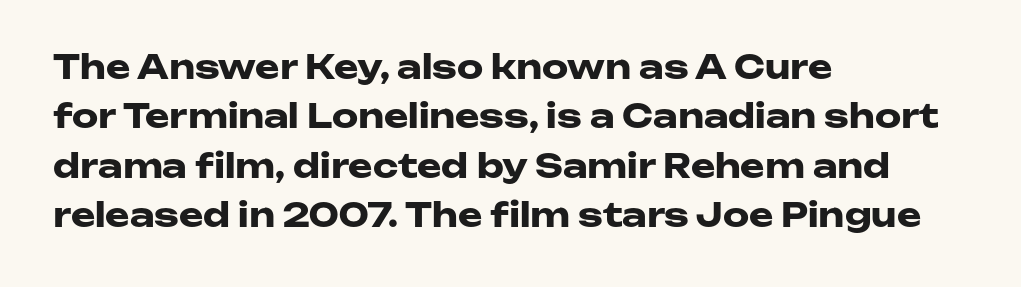
{"serif": "no", "italic": "no", "bold": "yes", "weight": "heavy", "width": "wide", "stroke_contrast": "low", "x_height": "medium", "monospaced": "no", "underline": "no", "align": "left", "line_spacing": "normal", "line_spacing_ratio": 1.5, "letter_spacing": "normal", "letter_spacing_em": 0.0, "glyph_px": 33}
